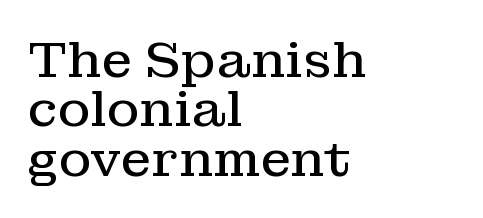
{"serif": "yes", "italic": "no", "bold": "no", "weight": "regular", "width": "normal", "stroke_contrast": "low", "x_height": "medium", "monospaced": "no", "underline": "no", "align": "left", "line_spacing": "tight", "line_spacing_ratio": 0.99, "letter_spacing": "normal", "letter_spacing_em": 0.0, "glyph_px": 50}
